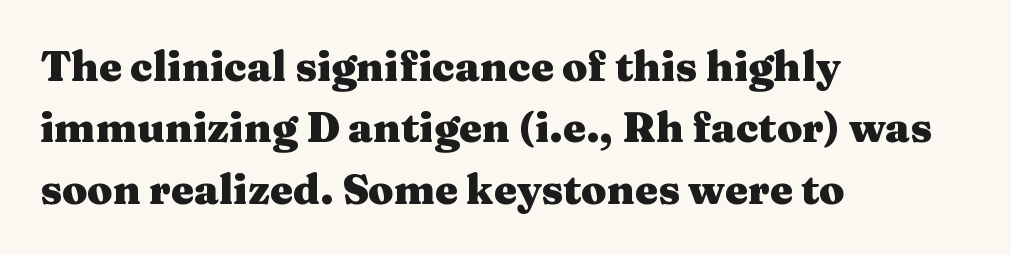
Horizontal alignment here is leftward, the default for most running prose. Regarding serifs, this sample has them. Spacing verdict: proportional, widths tailored to each character. The space beneath each line is pristine and unruled.
